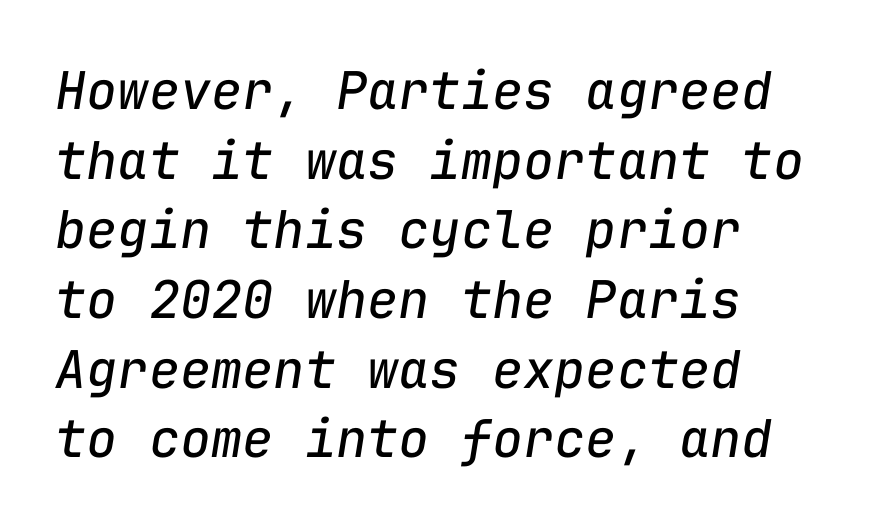
The image shows 52 px regular-weight type, italic (leaning right), monospaced; set left-aligned, normal line spacing (1.34x), normal letter spacing, not underlined; low stroke contrast and a medium x-height.
